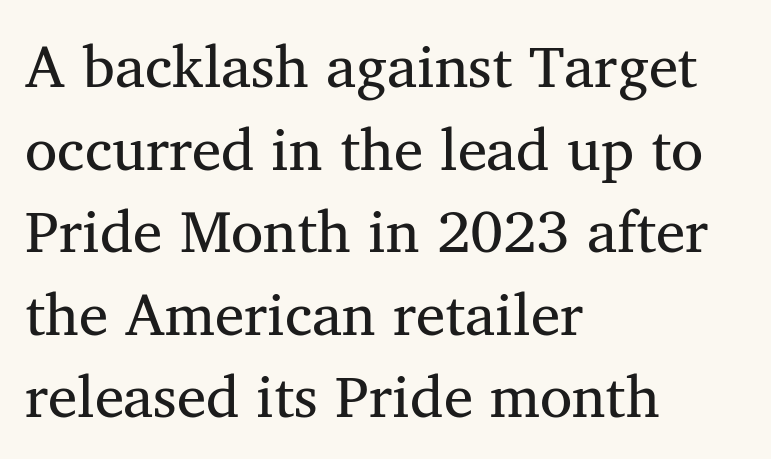
The image shows 59 px regular-weight serif type; set left-aligned, normal line spacing (1.4x), normal letter spacing, not underlined; medium stroke contrast and a medium x-height.
